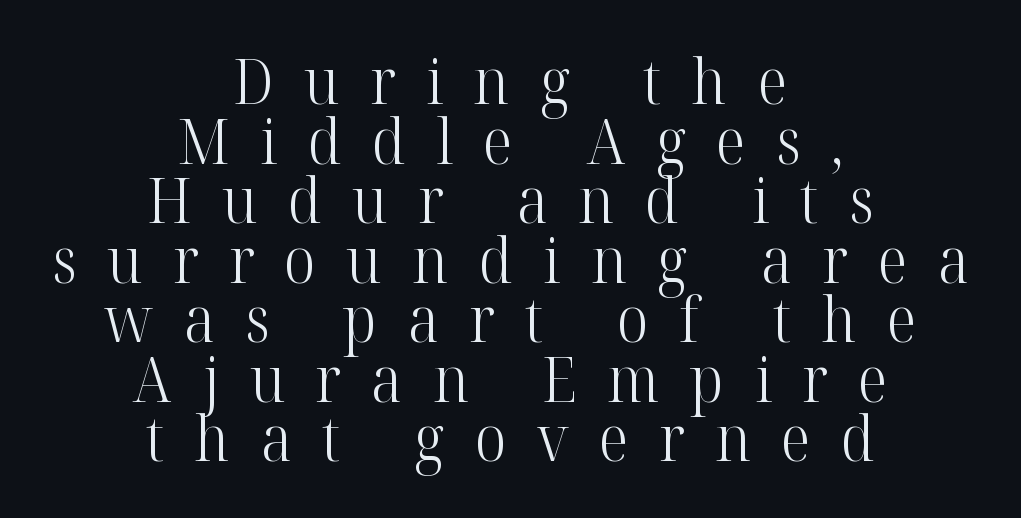
Q: Is the text bold? A: No.
Q: Is the text italic (slanted)? A: No, it is upright.
Q: Is the typeface a serif or a sans-serif typeface? A: Serif.
Q: Is the text underlined? A: No.
Q: How is the paragraph aligned? A: Centered.
Q: Is the spacing between letters normal or unusually wide? A: Unusually wide.
Q: Is the spacing between lines tight, normal or loose? A: Tight.
Q: Width (condensed, normal, or wide)? A: Normal.
Q: Stroke contrast? A: High.
Q: x-height? A: Medium.
Q: Monospaced? A: No.
